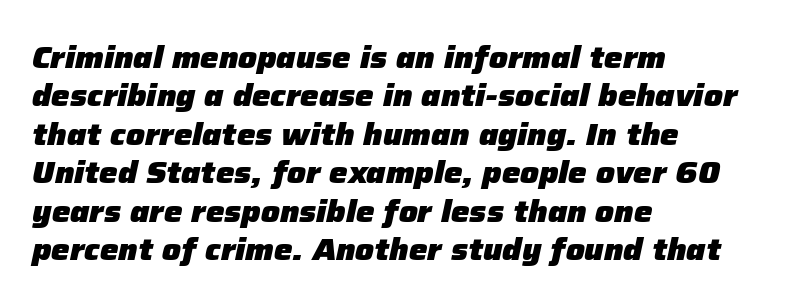
Q: Is the text bold? A: Yes.
Q: Is the text italic (slanted)? A: Yes, it leans right by about 12 degrees.
Q: Is the text underlined? A: No.
Q: How is the paragraph aligned? A: Left-aligned.
Q: Is the spacing between letters normal or unusually wide? A: Normal.
Q: Width (condensed, normal, or wide)? A: Normal.
Q: Stroke contrast? A: Low.
Q: x-height? A: Medium.
Q: Monospaced? A: No.
